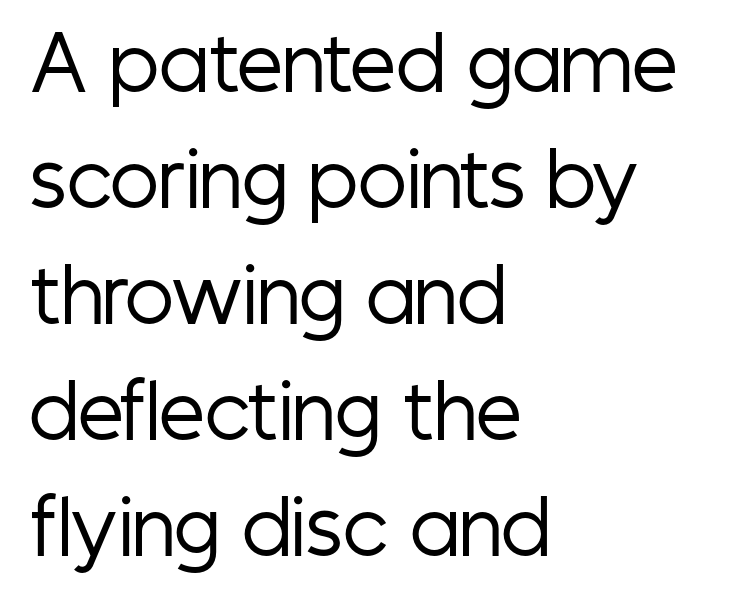
The image shows 73 px regular-weight, condensed sans-serif type, upright; set left-aligned, normal line spacing (1.59x), normal letter spacing, not underlined; low stroke contrast and a medium x-height.
